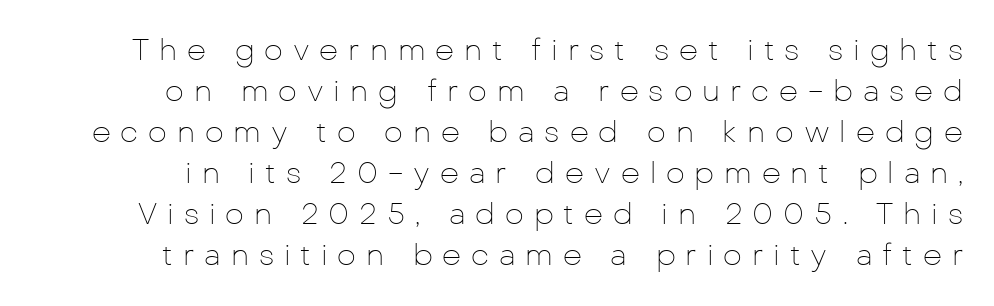
The image shows 30 px thin sans-serif type, upright; set normal line spacing (1.37x), unusually wide letter spacing (+0.33 em), not underlined; low stroke contrast and a medium x-height.
